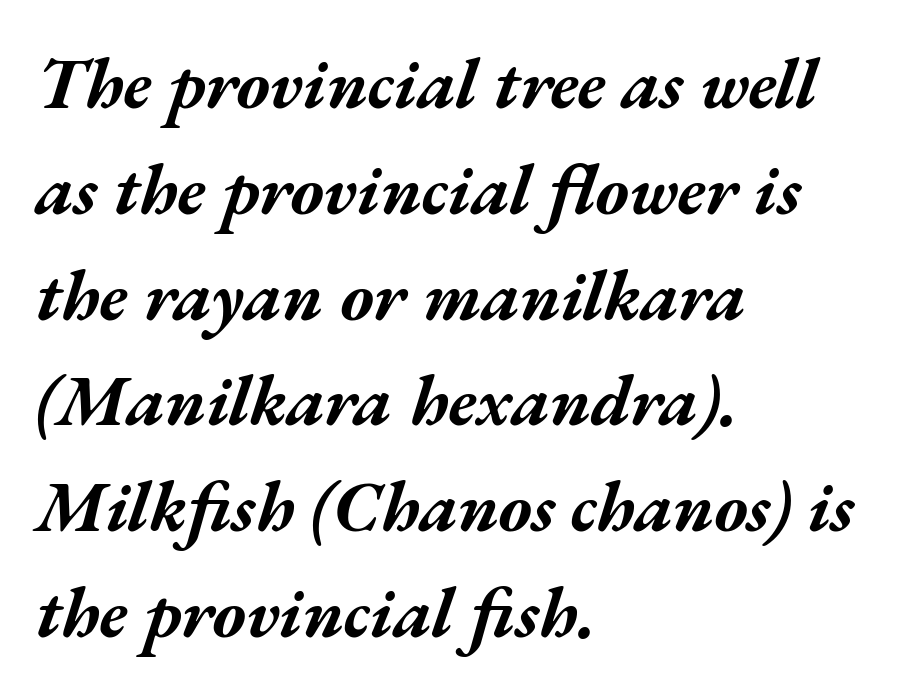
Q: Is the text bold? A: Yes.
Q: Is the text italic (slanted)? A: Yes, it leans right by about 17 degrees.
Q: Is the text underlined? A: No.
Q: How is the paragraph aligned? A: Left-aligned.
Q: Is the spacing between letters normal or unusually wide? A: Normal.
Q: Is the spacing between lines tight, normal or loose? A: Normal.
Q: Width (condensed, normal, or wide)? A: Wide.
Q: Stroke contrast? A: Medium.
Q: x-height? A: Medium.
Q: Monospaced? A: No.
